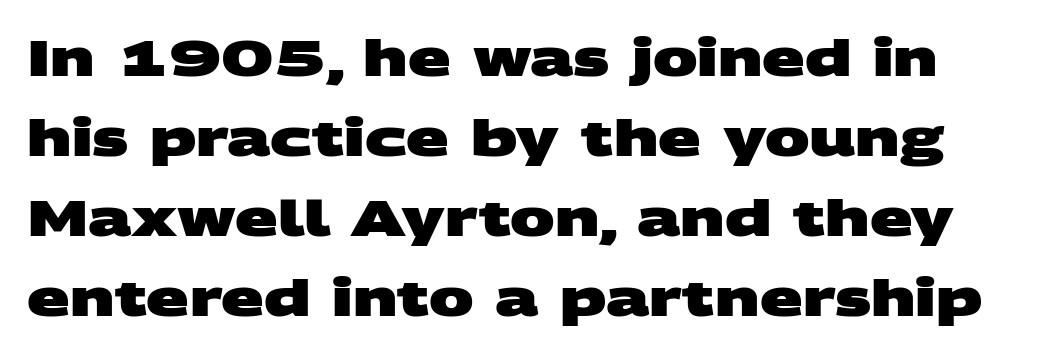
{"serif": "no", "bold": "yes", "weight": "heavy", "width": "wide", "stroke_contrast": "medium", "x_height": "large", "monospaced": "no", "underline": "no", "line_spacing": "normal", "line_spacing_ratio": 1.6, "letter_spacing": "normal", "letter_spacing_em": 0.0, "glyph_px": 50}
